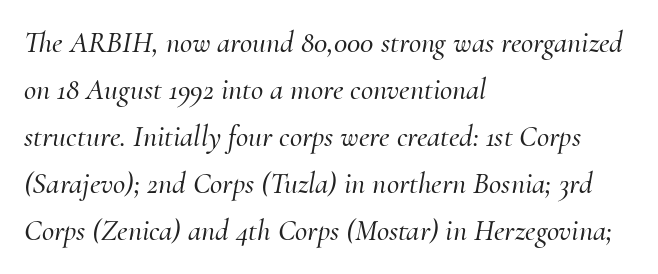
These lines sit exactly where default settings would place them. This sample has the flowing, uneven cadence of proportional lettering. The baseline area is clear. Every character sits at an angle, as italics do. Font category for this specimen: serif.
